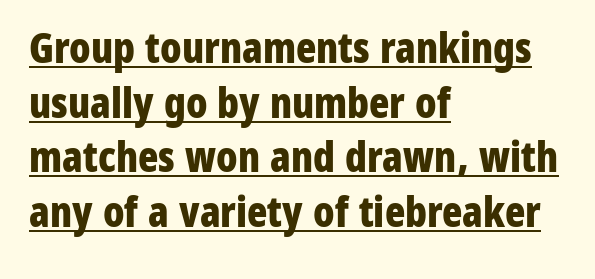
What kind of face is this? One without serifs — a sans. Inter-character spacing is left at the font's built-in metrics. A classic flush-left, rag-right setting is used for this passage. This rendering features underlined lettering.
